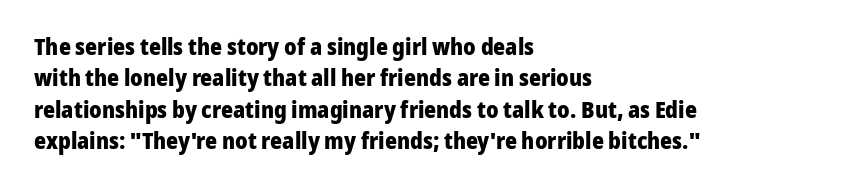
If you drew a line through each stem, it would be perfectly vertical. The face used here has the dense, thick strokes of a bold. All the whitespace from short lines collects on the right. Observe the ordinary spacing: letters are neighbours, not strangers. Rule under the text: the space is simply empty.
